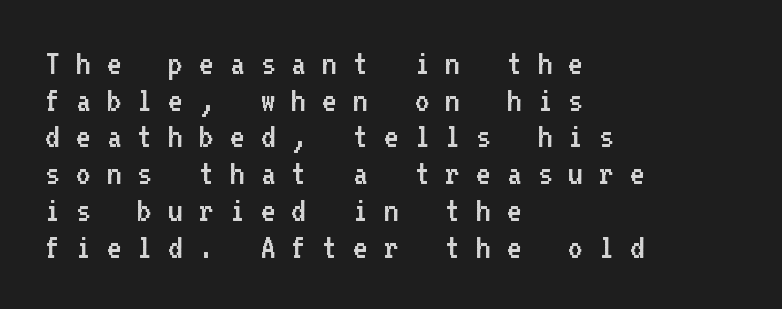
The image shows 36 px regular-weight sans-serif type, upright, monospaced; set left-aligned, tight line spacing (1.02x), unusually wide letter spacing (+0.44 em), not underlined; low stroke contrast and a medium x-height.
